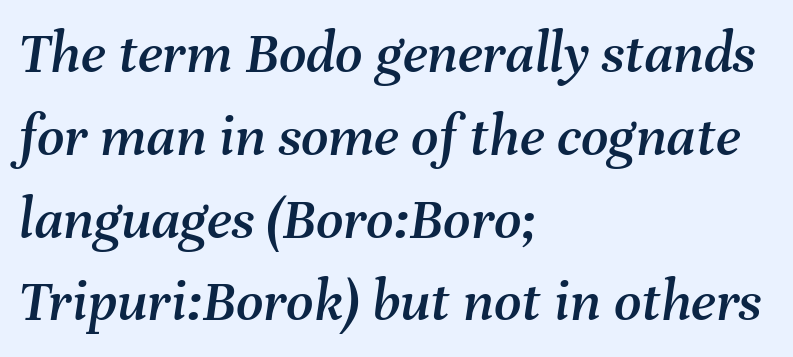
Q: Is the text italic (slanted)? A: Yes, it leans right by about 8 degrees.
Q: Is the text underlined? A: No.
Q: How is the paragraph aligned? A: Left-aligned.
Q: Is the spacing between letters normal or unusually wide? A: Normal.
Q: Is the spacing between lines tight, normal or loose? A: Normal.
Q: Width (condensed, normal, or wide)? A: Normal.
Q: Stroke contrast? A: Medium.
Q: x-height? A: Medium.
Q: Monospaced? A: No.
